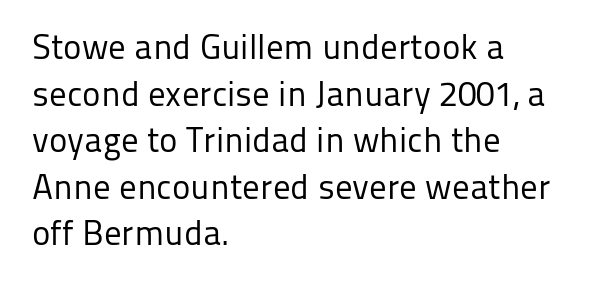
The image shows 35 px regular-weight sans-serif type, upright; set left-aligned, normal line spacing (1.33x), normal letter spacing, not underlined; low stroke contrast and a medium x-height.
